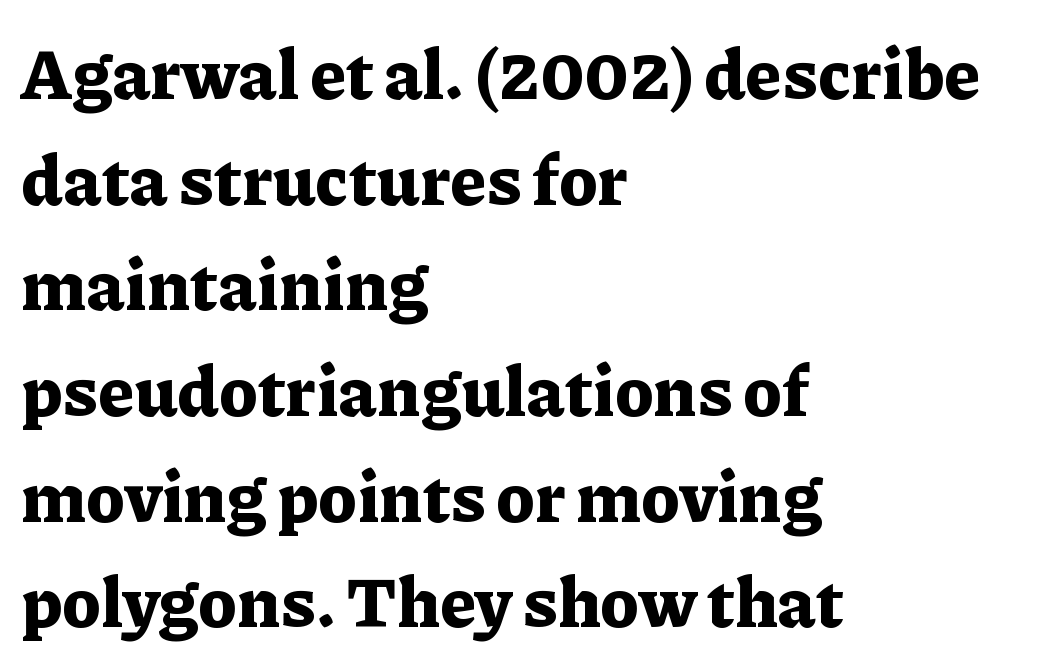
Weight check: bold — yes, fully. Typographically, this falls in the serif category. This rendering features lettering with no underline. The lines in this sample share a left origin and differ only in where they stop. Each new line begins a customary step beneath the previous one. The gaps between neighbouring characters are ordinary and unremarkable.
